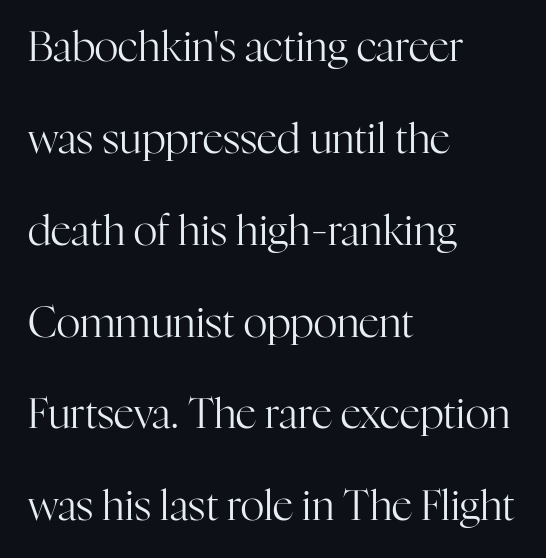
{"serif": "yes", "italic": "no", "bold": "no", "weight": "regular", "width": "normal", "stroke_contrast": "high", "x_height": "medium", "monospaced": "no", "underline": "no", "align": "left", "line_spacing": "loose", "line_spacing_ratio": 2.24, "letter_spacing": "normal", "letter_spacing_em": 0.0, "glyph_px": 41}
